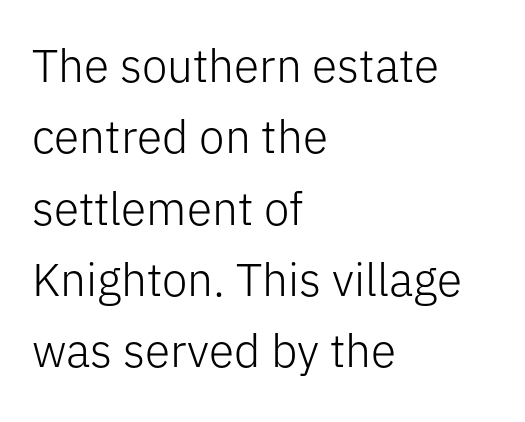
{"serif": "no", "italic": "no", "bold": "no", "weight": "light", "width": "normal", "stroke_contrast": "low", "x_height": "medium", "monospaced": "no", "underline": "no", "align": "left", "line_spacing": "normal", "line_spacing_ratio": 1.55, "letter_spacing": "normal", "letter_spacing_em": 0.0, "glyph_px": 46}
